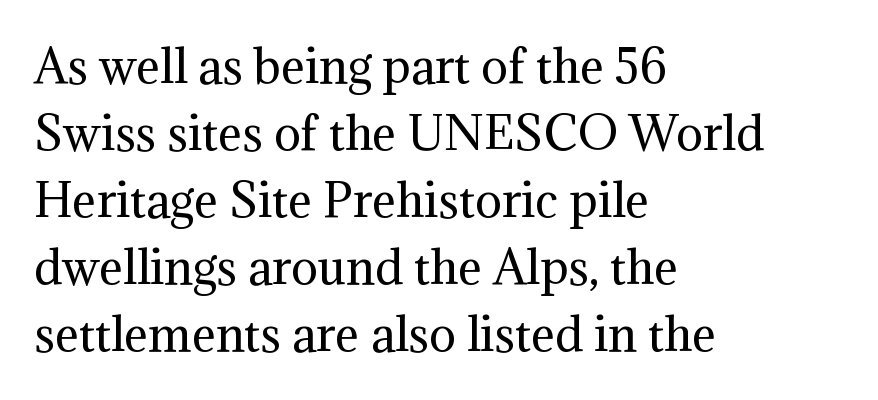
{"serif": "yes", "italic": "no", "bold": "no", "weight": "regular", "width": "normal", "stroke_contrast": "medium", "x_height": "medium", "monospaced": "no", "underline": "no", "align": "left", "line_spacing": "normal", "line_spacing_ratio": 1.49, "letter_spacing": "normal", "letter_spacing_em": 0.0, "glyph_px": 45}
